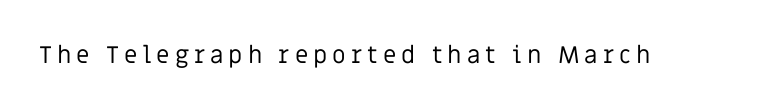
{"italic": "no", "bold": "no", "underline": "no", "letter_spacing": "wide", "letter_spacing_em": 0.21, "glyph_px": 24}
